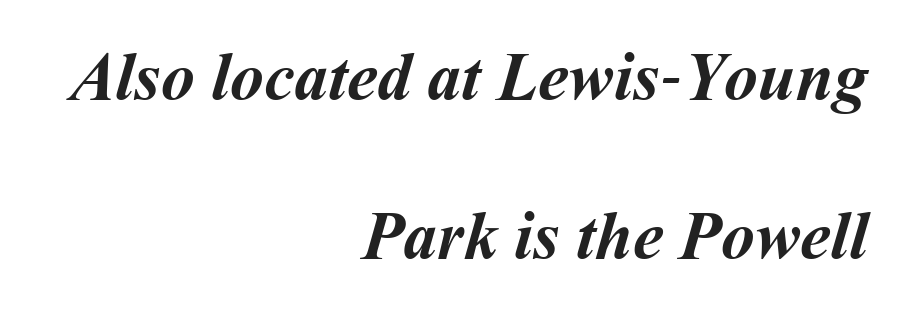
Q: Is the text bold? A: Yes.
Q: Is the text underlined? A: No.
Q: How is the paragraph aligned? A: Right-aligned.
Q: Is the spacing between letters normal or unusually wide? A: Normal.
Q: Is the spacing between lines tight, normal or loose? A: Loose.
Q: Width (condensed, normal, or wide)? A: Normal.
Q: Stroke contrast? A: Medium.
Q: x-height? A: Medium.
Q: Monospaced? A: No.
